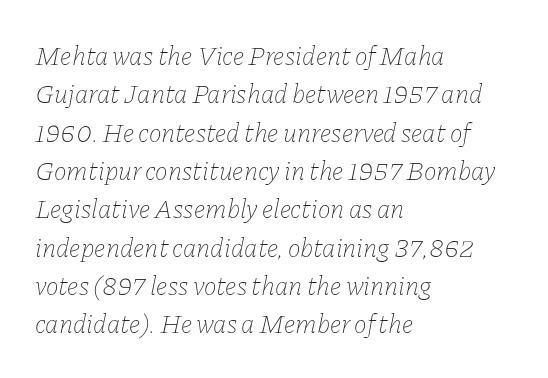
The image shows 27 px text type, italic (leaning right); set left-aligned, normal line spacing (1.42x), normal letter spacing, not underlined.
